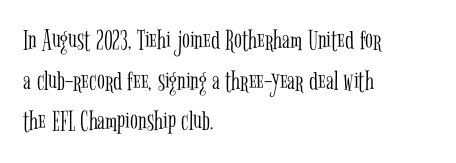
The letters stand straight up with perfectly vertical stems. This sample has the flowing, uneven cadence of proportional lettering. Alignment: flush left. Are there feet on the stems? There are — it's a serif. These lines keep a tight, regular rhythm from letter to letter. Lines of text with bare space underneath.
